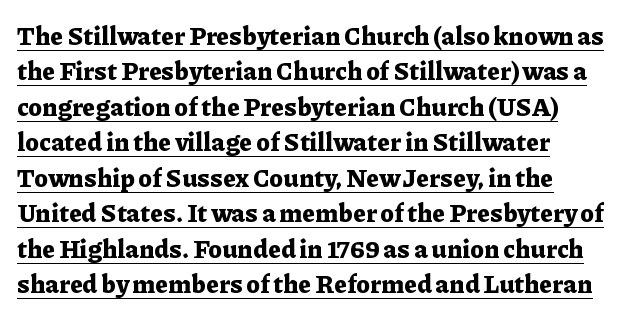
Typographic density is high because the face is bold. Compared with typical paragraphs, the rows here are spaced about the same. Spacing between characters is what you'd get straight out of the box. Does a line run under the words? Yes, clearly. A classic flush-left, rag-right setting is used for this passage.
